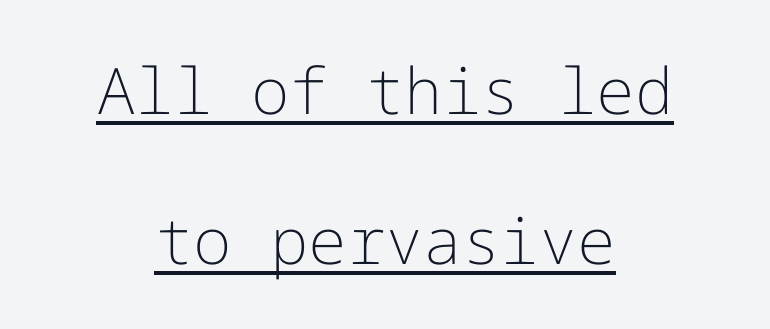
Q: Is the text bold? A: No.
Q: Is the text italic (slanted)? A: No, it is upright.
Q: Is the typeface a serif or a sans-serif typeface? A: Sans-serif.
Q: Is the text underlined? A: Yes.
Q: How is the paragraph aligned? A: Centered.
Q: Is the spacing between letters normal or unusually wide? A: Normal.
Q: Is the spacing between lines tight, normal or loose? A: Loose.
Q: Width (condensed, normal, or wide)? A: Normal.
Q: Stroke contrast? A: Low.
Q: x-height? A: Medium.
